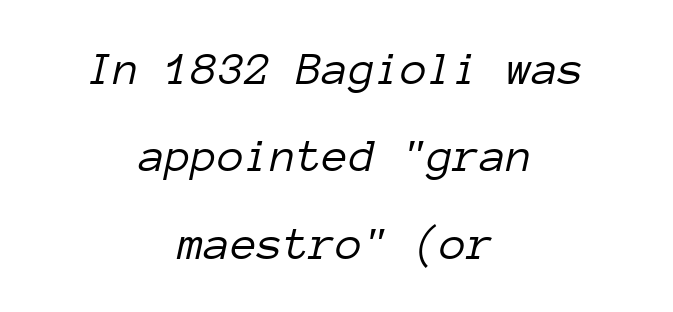
The image shows 48 px light type, italic (leaning right), monospaced; set centered, line spacing 1.82x, normal letter spacing, not underlined; low stroke contrast and a medium x-height.
